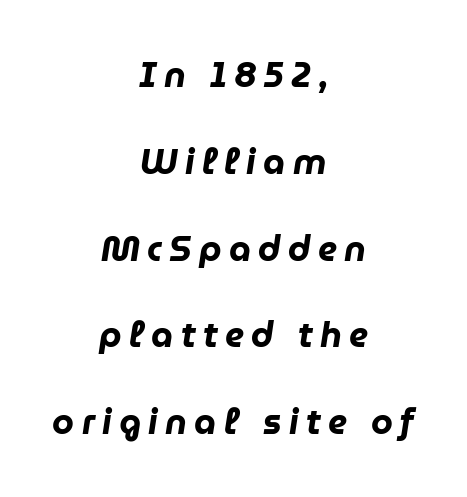
Q: Is the text bold? A: Yes.
Q: Is the text italic (slanted)? A: Yes, it leans right by about 9 degrees.
Q: Is the text underlined? A: No.
Q: How is the paragraph aligned? A: Centered.
Q: Is the spacing between letters normal or unusually wide? A: Unusually wide.
Q: Is the spacing between lines tight, normal or loose? A: Loose.
Q: Width (condensed, normal, or wide)? A: Normal.
Q: Stroke contrast? A: Low.
Q: x-height? A: Medium.
Q: Monospaced? A: No.
